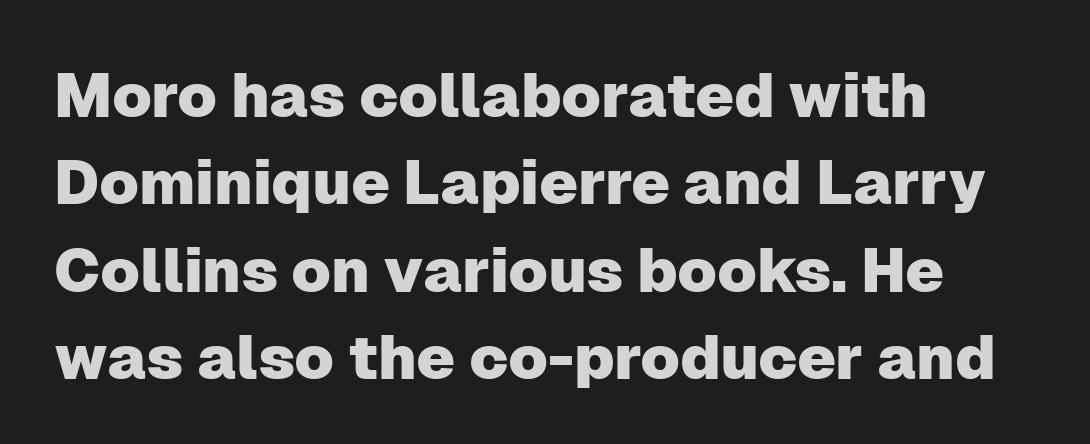
Q: Is the text italic (slanted)? A: No, it is upright.
Q: Is the typeface a serif or a sans-serif typeface? A: Sans-serif.
Q: Is the text underlined? A: No.
Q: How is the paragraph aligned? A: Left-aligned.
Q: Is the spacing between letters normal or unusually wide? A: Normal.
Q: Is the spacing between lines tight, normal or loose? A: Normal.
Q: Width (condensed, normal, or wide)? A: Normal.
Q: Stroke contrast? A: Low.
Q: x-height? A: Medium.
Q: Monospaced? A: No.
